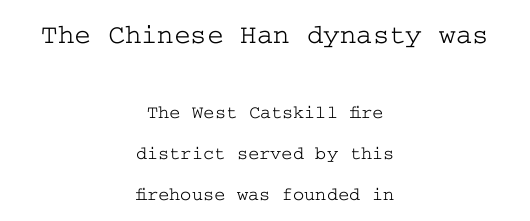
{"serif": "yes", "italic": "no", "width": "wide", "stroke_contrast": "low", "x_height": "medium", "underline": "no", "align": "center", "line_spacing": "loose", "line_spacing_ratio": 2.16, "letter_spacing": "normal", "letter_spacing_em": 0.0, "larger_block": "first", "size_ratio": 1.47, "glyph_px": 28}
